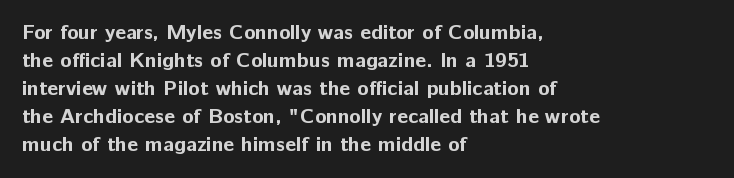
The image shows 21 px bold type, upright; set left-aligned, normal line spacing (1.33x), normal letter spacing, not underlined.
